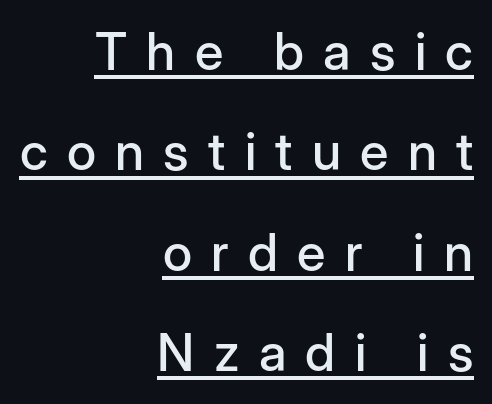
The image shows 52 px sans-serif type, upright; set right-aligned, loose line spacing (1.93x), unusually wide letter spacing (+0.37 em), underlined; low stroke contrast and a medium x-height.
